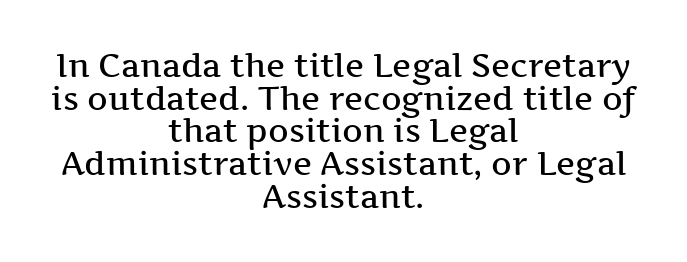
Q: Is the text bold? A: Semi-bold.
Q: Is the text italic (slanted)? A: No, it is upright.
Q: Is the typeface a serif or a sans-serif typeface? A: Serif.
Q: Is the text underlined? A: No.
Q: How is the paragraph aligned? A: Centered.
Q: Is the spacing between letters normal or unusually wide? A: Normal.
Q: Is the spacing between lines tight, normal or loose? A: Tight.
Q: Width (condensed, normal, or wide)? A: Wide.
Q: Stroke contrast? A: Medium.
Q: x-height? A: Medium.
Q: Monospaced? A: No.
